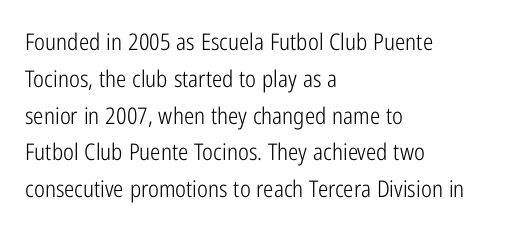
The rendering uses a moderate line-height, typical for paragraphs. The cut favours lightness, reaching ordinary text weight at its darkest. This is roman type, the default non-slanted kind. A student would call this left alignment; a typographer would say flush left, rag right. Honestly, there is no underline to notice here at all. The letterforms sit shoulder to shoulder at normal distance.
